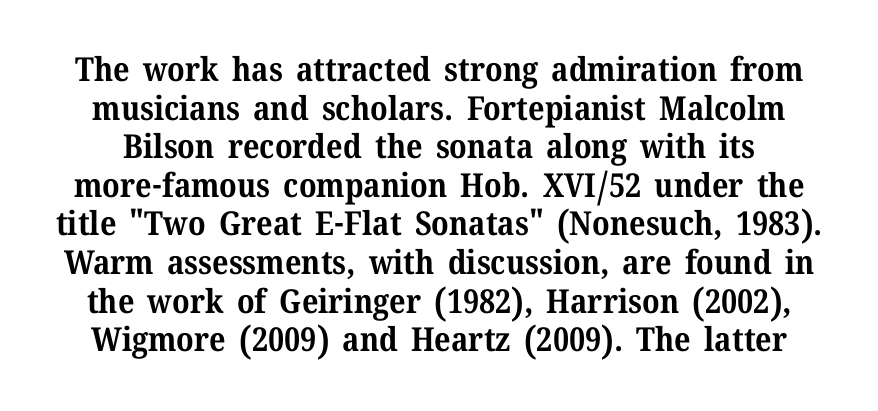
{"serif": "yes", "italic": "no", "bold": "yes", "weight": "bold", "width": "normal", "stroke_contrast": "medium", "x_height": "medium", "monospaced": "no", "underline": "no", "line_spacing_ratio": 1.17, "letter_spacing": "normal", "letter_spacing_em": 0.0, "glyph_px": 33}
